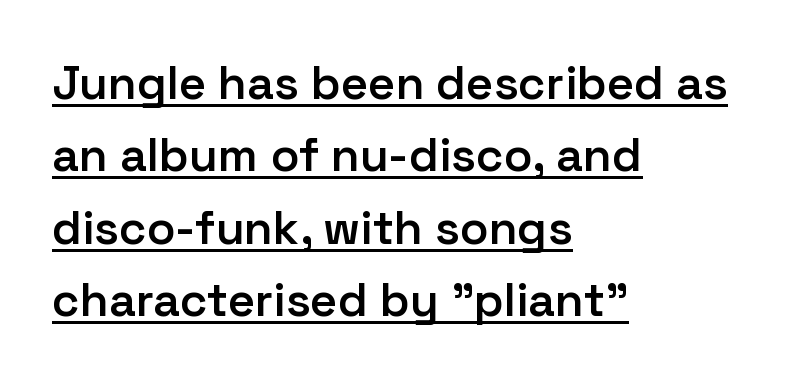
The image shows 47 px semibold sans-serif type, upright; set left-aligned, normal line spacing (1.54x), normal letter spacing, underlined; low stroke contrast and a medium x-height.
